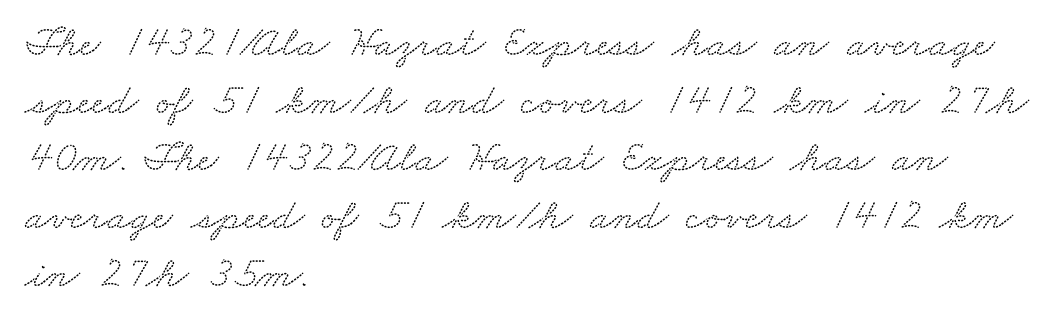
Q: Is the typeface a serif or a sans-serif typeface? A: Serif.
Q: Is the text underlined? A: No.
Q: How is the paragraph aligned? A: Left-aligned.
Q: Is the spacing between letters normal or unusually wide? A: Normal.
Q: Is the spacing between lines tight, normal or loose? A: Normal.
Q: Width (condensed, normal, or wide)? A: Wide.
Q: Stroke contrast? A: Low.
Q: x-height? A: Small.
Q: Monospaced? A: No.
